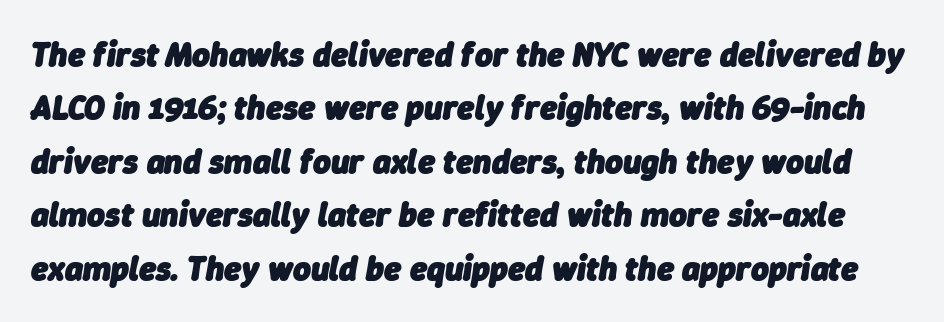
Q: Is the text bold? A: Yes.
Q: Is the text italic (slanted)? A: Yes, it leans right by about 9 degrees.
Q: Is the text underlined? A: No.
Q: Is the spacing between letters normal or unusually wide? A: Normal.
Q: Is the spacing between lines tight, normal or loose? A: Normal.
Q: Width (condensed, normal, or wide)? A: Normal.
Q: Stroke contrast? A: Low.
Q: x-height? A: Medium.
Q: Monospaced? A: No.
